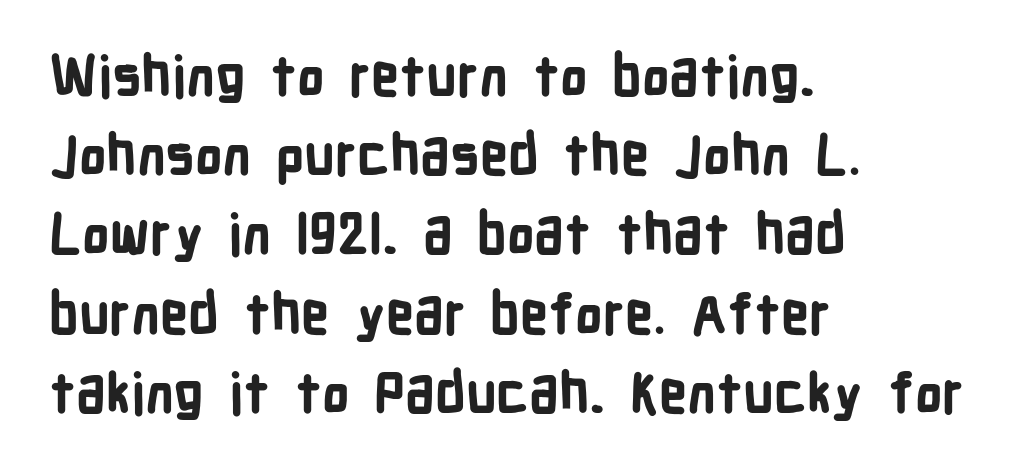
Students, observe: this is what conventionally led text looks like. Nothing sits at the stroke ends, so this counts as sans-serif. The tracking reads as untouched default to a designer's eye. Decoration check: the copy has no underline. A classic flush-left, rag-right setting is used for this passage. Nope, not italic — everything's standing straight.
